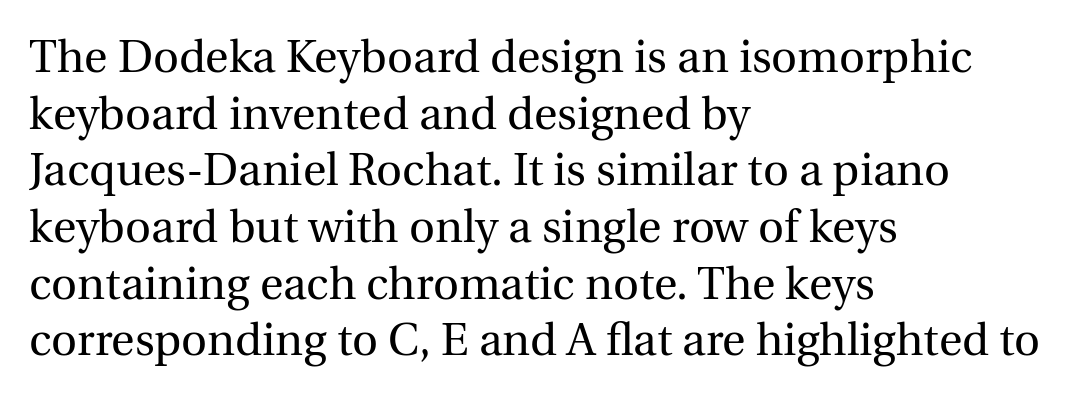
The image shows 45 px regular-weight serif type, upright; set left-aligned, normal line spacing (1.26x), normal letter spacing, not underlined; a medium x-height.
